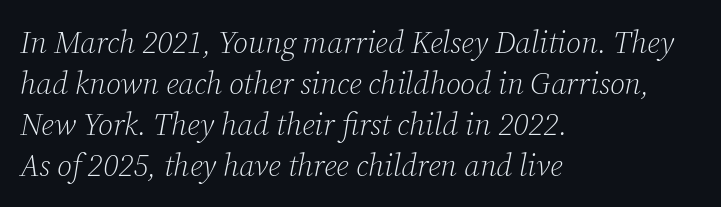
{"serif": "yes", "italic": "yes", "lean": "right", "slant_degrees": 12, "bold": "no", "weight": "light", "width": "normal", "stroke_contrast": "low", "x_height": "medium", "monospaced": "no", "underline": "no", "align": "left", "line_spacing": "normal", "line_spacing_ratio": 1.32, "letter_spacing": "normal", "letter_spacing_em": 0.0, "glyph_px": 31}
